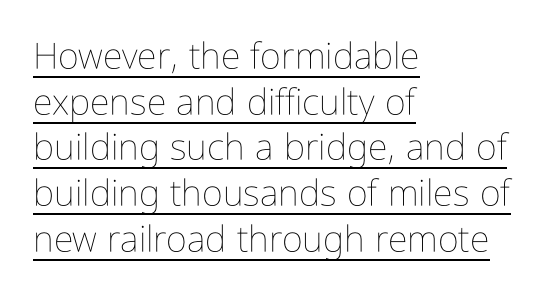
{"italic": "no", "bold": "no", "weight": "thin", "width": "condensed", "stroke_contrast": "low", "x_height": "medium", "monospaced": "no", "underline": "yes", "align": "left", "line_spacing": "normal", "line_spacing_ratio": 1.27, "letter_spacing": "normal", "letter_spacing_em": 0.0, "glyph_px": 36}
